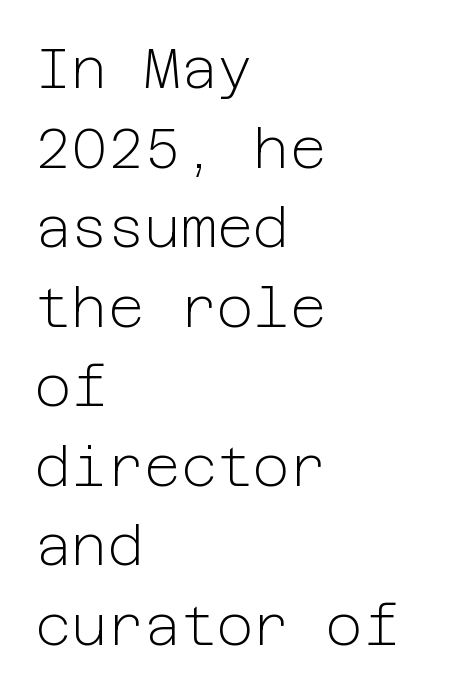
Each new line begins a customary step beneath the previous one. Rendered with straight, roman letterforms. Notice how the passage keeps a crisp vertical edge on the left only. Stems and bowls with no extra thickness — not bold. A sans-serif font was chosen for this passage.
